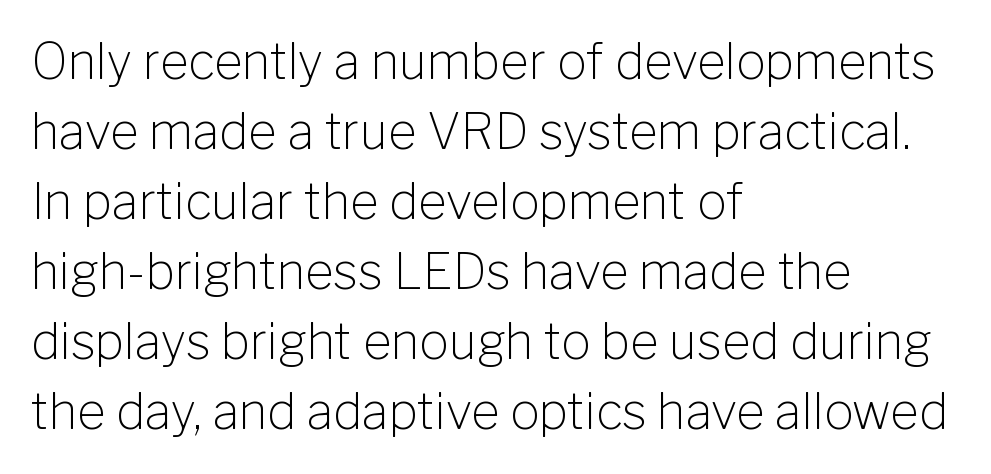
Q: Is the text bold? A: No.
Q: Is the text italic (slanted)? A: No, it is upright.
Q: Is the typeface a serif or a sans-serif typeface? A: Sans-serif.
Q: Is the text underlined? A: No.
Q: How is the paragraph aligned? A: Left-aligned.
Q: Is the spacing between letters normal or unusually wide? A: Normal.
Q: Is the spacing between lines tight, normal or loose? A: Normal.
Q: Width (condensed, normal, or wide)? A: Normal.
Q: Stroke contrast? A: Low.
Q: x-height? A: Medium.
Q: Monospaced? A: No.
